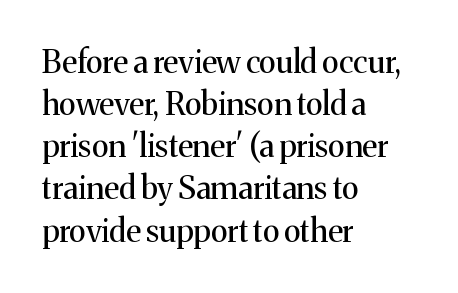
The image shows 31 px regular-weight serif type, upright; set left-aligned, normal line spacing (1.36x), normal letter spacing, not underlined; medium stroke contrast and a medium x-height.
